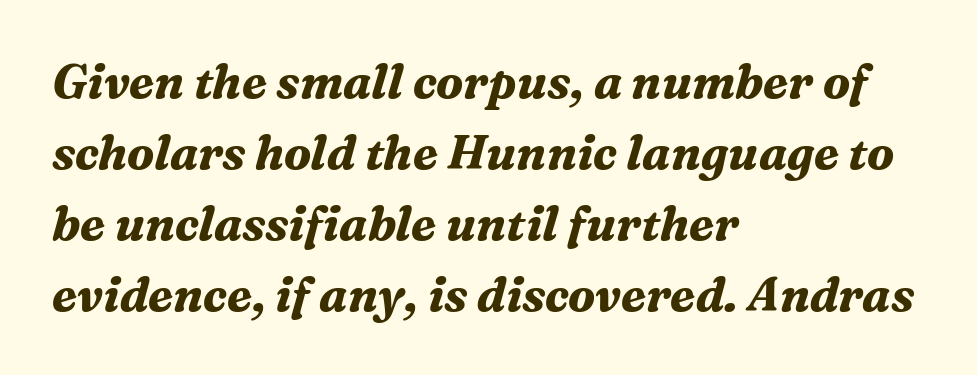
The image shows 47 px bold serif type, italic (leaning right); set left-aligned, normal line spacing (1.51x), normal letter spacing, not underlined; medium stroke contrast and a medium x-height.
